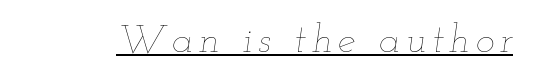
Q: Is the text bold? A: No.
Q: Is the text italic (slanted)? A: Yes, it leans right by about 12 degrees.
Q: Is the text underlined? A: Yes.
Q: Width (condensed, normal, or wide)? A: Wide.
Q: Stroke contrast? A: Low.
Q: x-height? A: Small.
Q: Monospaced? A: No.
